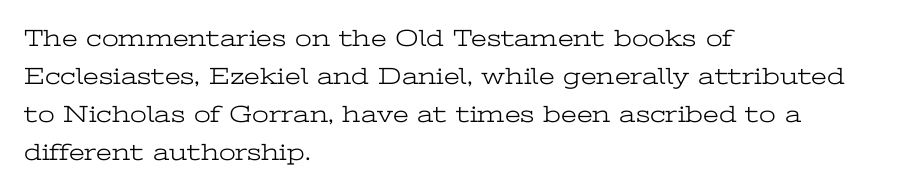
The image shows 24 px text type, upright; set left-aligned, normal line spacing (1.58x), normal letter spacing, not underlined.
